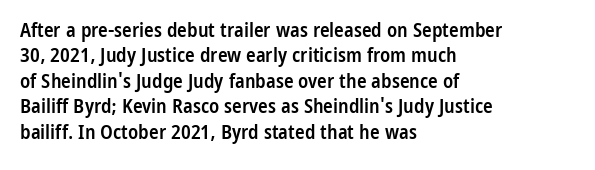
The image shows 20 px text type, upright; set left-aligned, normal line spacing (1.27x), normal letter spacing, not underlined.
